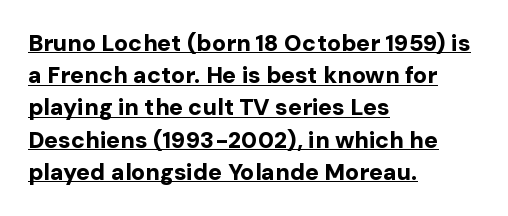
The image shows 23 px bold type, upright; set left-aligned, normal line spacing (1.4x), normal letter spacing, underlined.
